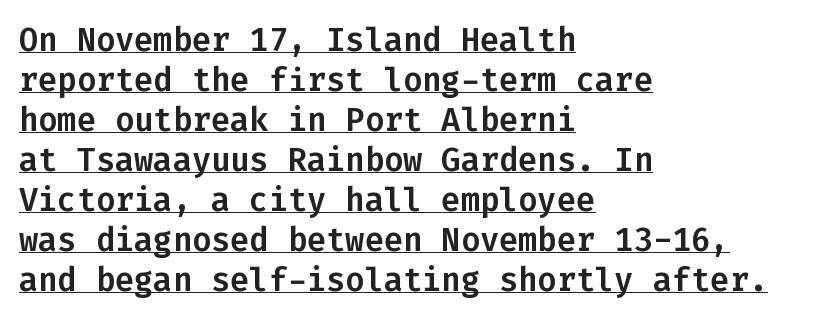
Q: Is the text italic (slanted)? A: No, it is upright.
Q: Is the typeface a serif or a sans-serif typeface? A: Sans-serif.
Q: Is the text underlined? A: Yes.
Q: How is the paragraph aligned? A: Left-aligned.
Q: Is the spacing between letters normal or unusually wide? A: Normal.
Q: Is the spacing between lines tight, normal or loose? A: Normal.
Q: Width (condensed, normal, or wide)? A: Normal.
Q: Stroke contrast? A: Low.
Q: x-height? A: Medium.
Q: Monospaced? A: Yes.
